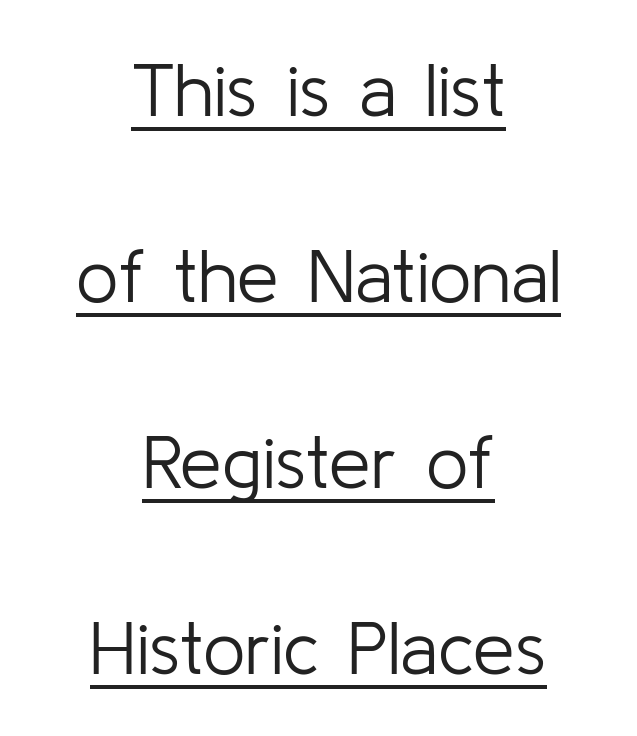
Is the block centered? Yes — each line is placed symmetrically about the middle. Each letter keeps its own natural width here, so spacing adapts to shape. These lines stand farther apart than default settings would place them. Stroke terminals: plain, sans-serif. Designer's note — italics off, roman on. Nothing heavy about these letters — not bold at all.
